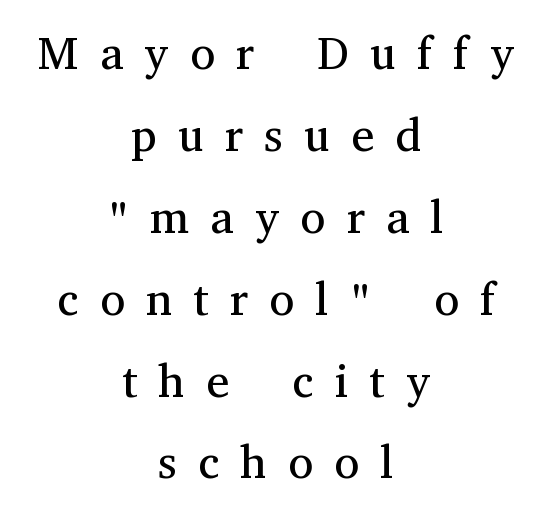
Q: Is the text bold? A: No.
Q: Is the text italic (slanted)? A: No, it is upright.
Q: Is the typeface a serif or a sans-serif typeface? A: Serif.
Q: Is the text underlined? A: No.
Q: How is the paragraph aligned? A: Centered.
Q: Is the spacing between letters normal or unusually wide? A: Unusually wide.
Q: Width (condensed, normal, or wide)? A: Normal.
Q: Stroke contrast? A: Medium.
Q: x-height? A: Medium.
Q: Monospaced? A: No.
